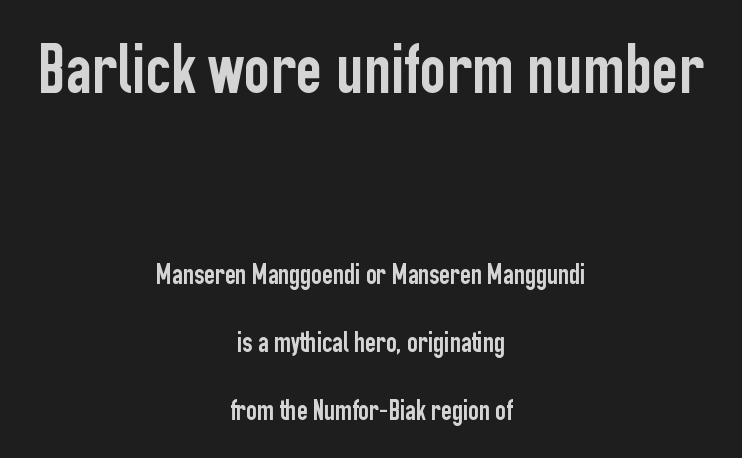
{"serif": "no", "italic": "no", "width": "condensed", "stroke_contrast": "low", "x_height": "medium", "monospaced": "no", "underline": "no", "align": "center", "line_spacing": "loose", "line_spacing_ratio": 2.36, "letter_spacing": "normal", "letter_spacing_em": 0.0, "larger_block": "first", "size_ratio": 2.48, "glyph_px": 72}
